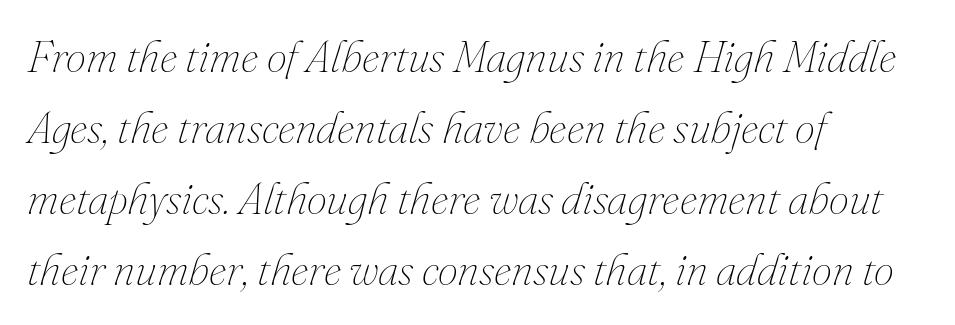
{"italic": "yes", "lean": "right", "slant_degrees": 16, "bold": "no", "weight": "thin", "width": "normal", "stroke_contrast": "medium", "x_height": "small", "monospaced": "no", "underline": "no", "align": "left", "line_spacing": "normal", "line_spacing_ratio": 1.58, "letter_spacing": "normal", "letter_spacing_em": 0.0, "glyph_px": 45}
